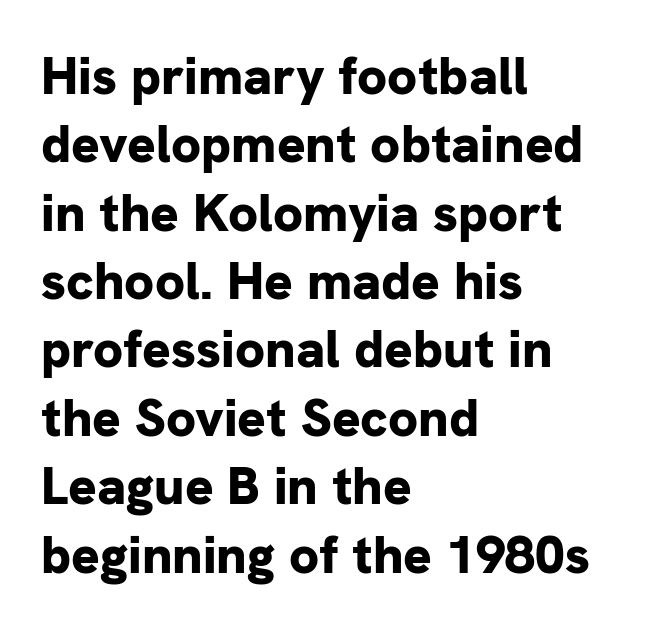
{"serif": "no", "italic": "no", "bold": "yes", "weight": "bold", "width": "normal", "stroke_contrast": "low", "x_height": "medium", "monospaced": "no", "underline": "no", "align": "left", "line_spacing": "normal", "line_spacing_ratio": 1.29, "letter_spacing": "normal", "letter_spacing_em": 0.0, "glyph_px": 53}
